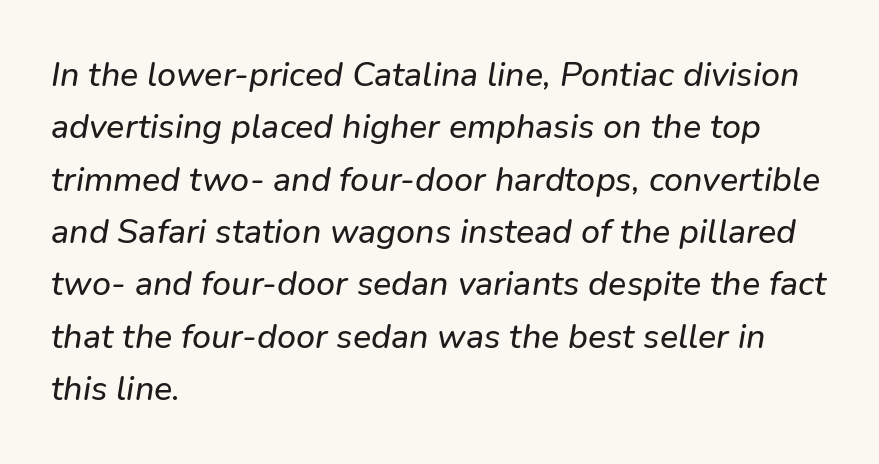
Note the varied advance widths — an 'i' is clearly narrower than an 'm'. Has an underline been added? It has not. Leftover space on each line is placed entirely after the last word. Note: no serifs on the glyphs. Compared with typical paragraphs, the rows here are spaced about the same.
